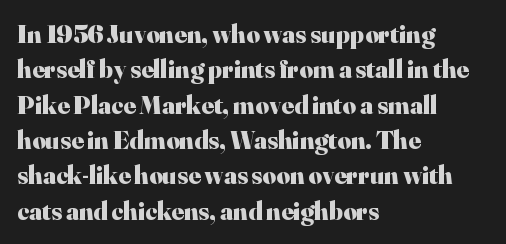
Q: Is the text bold? A: Yes.
Q: Is the text italic (slanted)? A: No, it is upright.
Q: Is the text underlined? A: No.
Q: How is the paragraph aligned? A: Left-aligned.
Q: Is the spacing between letters normal or unusually wide? A: Normal.
Q: Is the spacing between lines tight, normal or loose? A: Normal.
